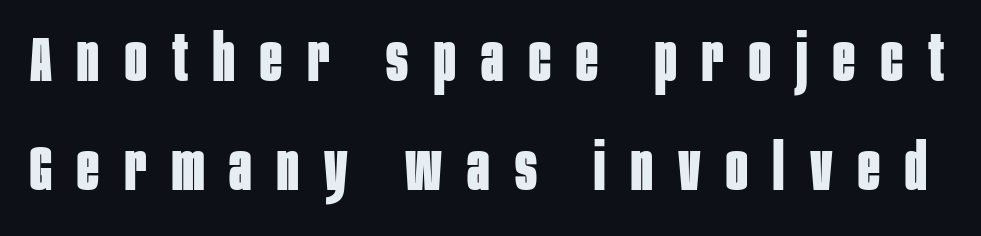
The image shows 64 px bold, condensed sans-serif type, upright; set normal line spacing (1.7x), unusually wide letter spacing (+0.4 em), not underlined; low stroke contrast and a large x-height.
